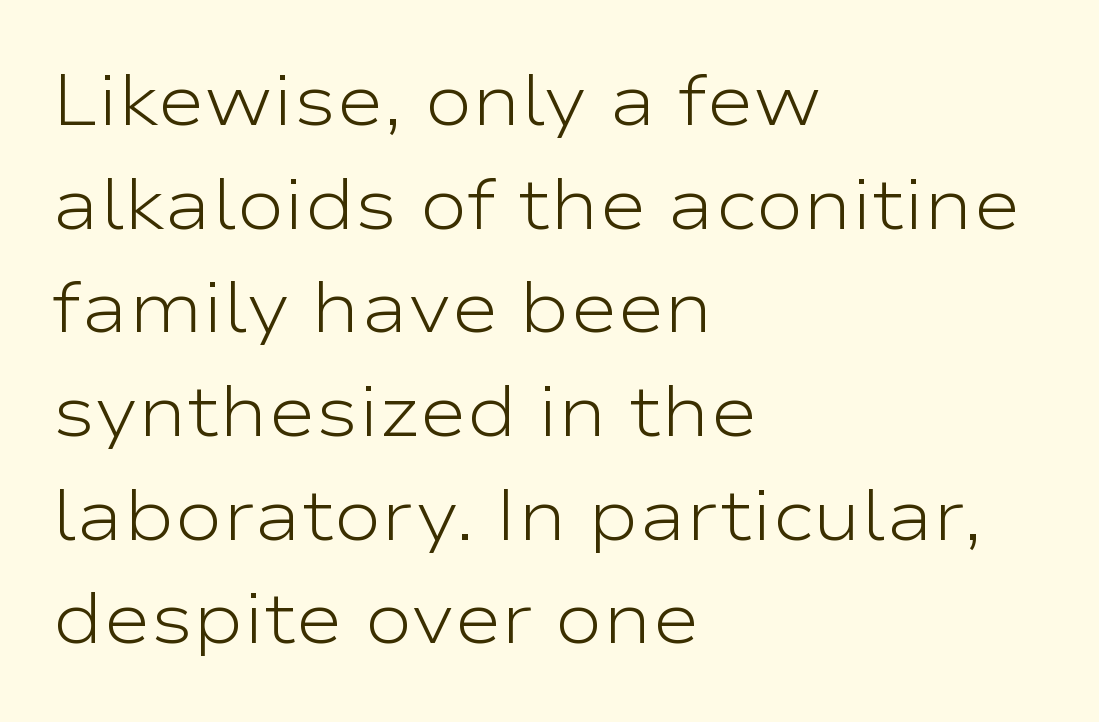
The typesetting does not lean heavy: it is not bold. Each row of text sits above clean, open space. The compositor pushed each line to the left boundary. When letters stand straight like this, we call the style roman or upright. These lines are rendered in a variable-pitch font. The vertical gap from one line to the next is medium.
